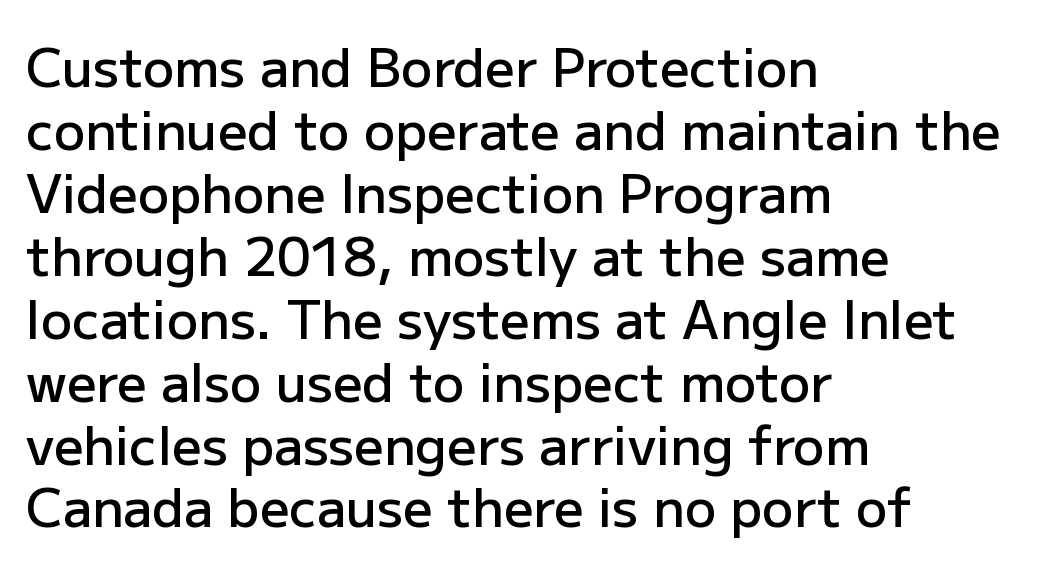
{"serif": "no", "italic": "no", "bold": "semi", "weight": "semibold", "width": "normal", "stroke_contrast": "low", "x_height": "medium", "monospaced": "no", "underline": "no", "align": "left", "line_spacing_ratio": 1.21, "letter_spacing": "normal", "letter_spacing_em": 0.0, "glyph_px": 52}
